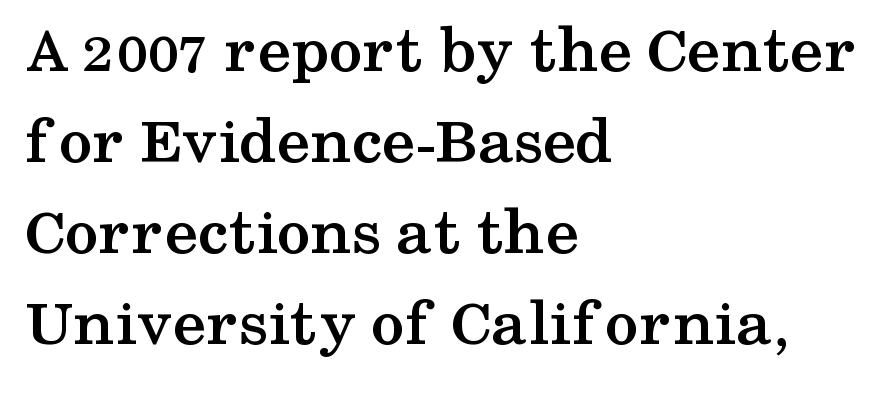
Nobody drew a line under any word here. A typesetter would call this zero additional tracking. In terms of posture, this sample is upright. A classic flush-left, rag-right setting is used for this passage. This block has exactly the height ordinary leading produces. The rendering uses natural spacing where letterforms have individual widths.
